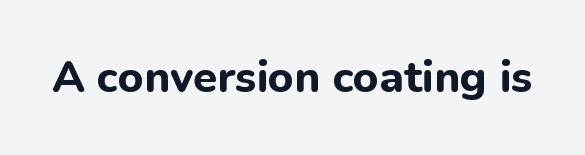
Q: Is the text bold? A: Yes.
Q: Is the text italic (slanted)? A: No, it is upright.
Q: Is the typeface a serif or a sans-serif typeface? A: Sans-serif.
Q: Is the text underlined? A: No.
Q: Is the spacing between letters normal or unusually wide? A: Normal.
Q: Width (condensed, normal, or wide)? A: Normal.
Q: Stroke contrast? A: Low.
Q: x-height? A: Medium.
Q: Monospaced? A: No.
